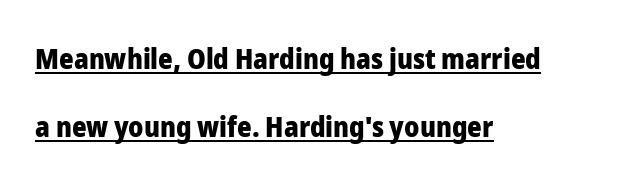
The image shows 28 px heavy sans-serif type, upright; set left-aligned, loose line spacing (2.42x), normal letter spacing, underlined; low stroke contrast and a medium x-height.
